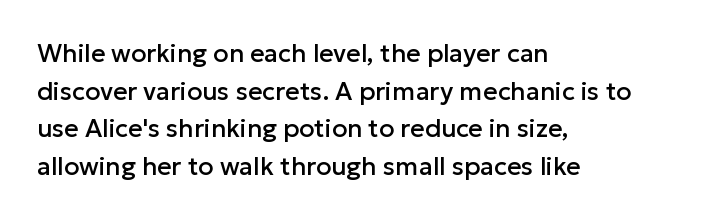
Q: Is the text italic (slanted)? A: No, it is upright.
Q: Is the text underlined? A: No.
Q: How is the paragraph aligned? A: Left-aligned.
Q: Is the spacing between letters normal or unusually wide? A: Normal.
Q: Is the spacing between lines tight, normal or loose? A: Normal.
